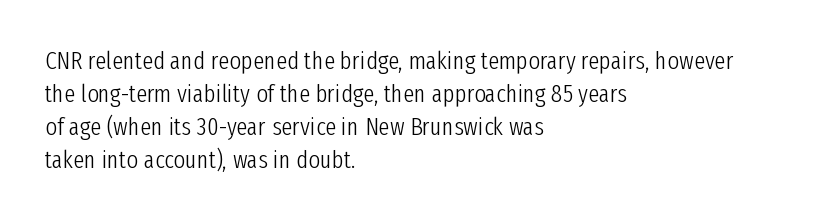
The setting favours the left margin, as ordinary paragraphs usually do. The letters stand upright; this is a roman face. Does the leading feel generous? No, just average. The passage shown has conventional tracking throughout. Each stroke keeps to a modest, everyday thickness or less.
